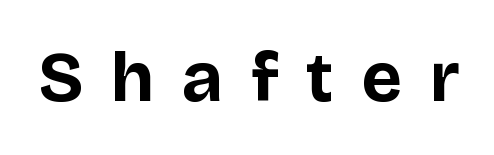
Q: Is the text bold? A: Yes.
Q: Is the text italic (slanted)? A: No, it is upright.
Q: Is the typeface a serif or a sans-serif typeface? A: Sans-serif.
Q: Is the text underlined? A: No.
Q: Is the spacing between letters normal or unusually wide? A: Unusually wide.
Q: Width (condensed, normal, or wide)? A: Normal.
Q: Stroke contrast? A: Low.
Q: x-height? A: Large.
Q: Monospaced? A: No.
